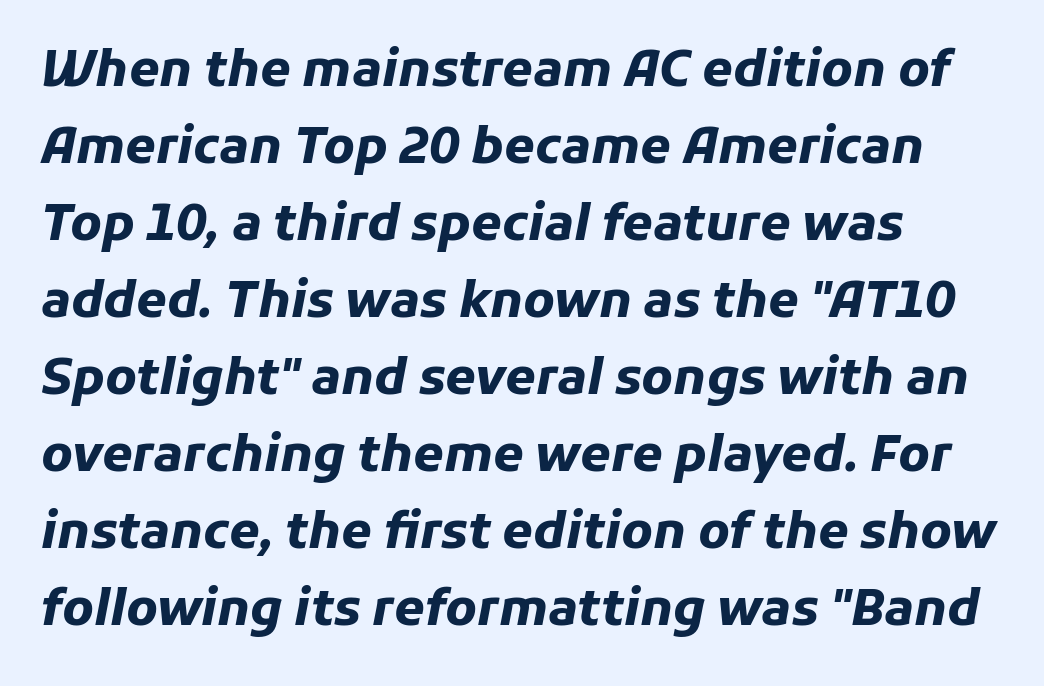
Q: Is the text bold? A: Yes.
Q: Is the text italic (slanted)? A: Yes, it leans right by about 11 degrees.
Q: Is the text underlined? A: No.
Q: How is the paragraph aligned? A: Left-aligned.
Q: Is the spacing between letters normal or unusually wide? A: Normal.
Q: Is the spacing between lines tight, normal or loose? A: Normal.
Q: Width (condensed, normal, or wide)? A: Normal.
Q: Stroke contrast? A: Low.
Q: x-height? A: Medium.
Q: Monospaced? A: No.
